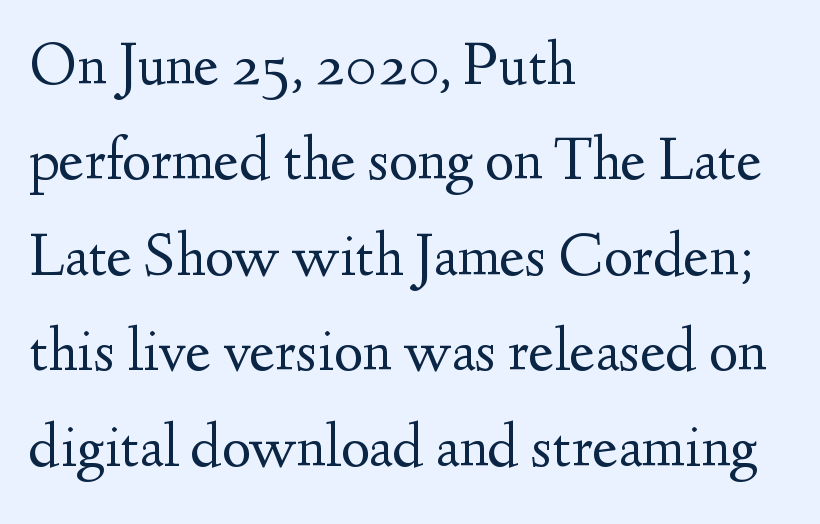
Type style note: has serifs. Varying glyph widths throughout — classic text-font behaviour. This is not heavy type; no bold has been used. The ragged edge is on the right, which tells us the setting is flush left. How are the letters spaced? Ordinarily, with no added tracking. The string is rendered with underlining switched off.
